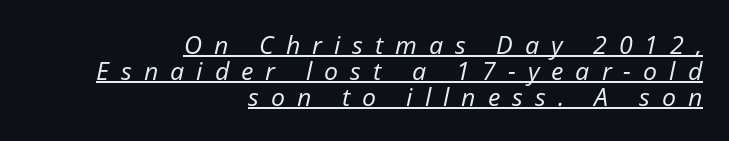
{"italic": "yes", "lean": "right", "slant_degrees": 12, "bold": "no", "underline": "yes", "align": "right", "line_spacing": "tight", "line_spacing_ratio": 1.04, "letter_spacing": "wide", "letter_spacing_em": 0.48, "glyph_px": 25}
